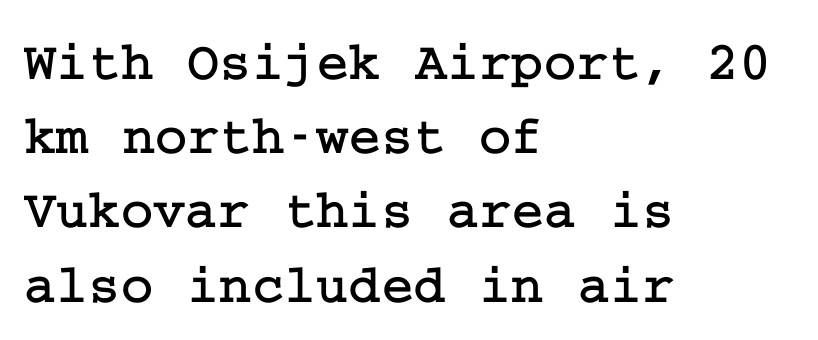
Q: Is the text italic (slanted)? A: No, it is upright.
Q: Is the typeface a serif or a sans-serif typeface? A: Serif.
Q: Is the text underlined? A: No.
Q: How is the paragraph aligned? A: Left-aligned.
Q: Is the spacing between letters normal or unusually wide? A: Normal.
Q: Is the spacing between lines tight, normal or loose? A: Normal.
Q: Width (condensed, normal, or wide)? A: Normal.
Q: Stroke contrast? A: Low.
Q: x-height? A: Medium.
